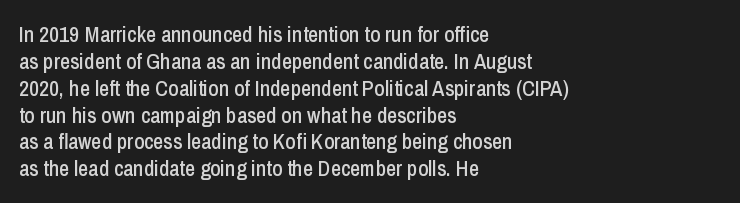
{"italic": "no", "underline": "no", "align": "left", "line_spacing_ratio": 1.22, "letter_spacing": "normal", "letter_spacing_em": 0.0, "glyph_px": 22}
